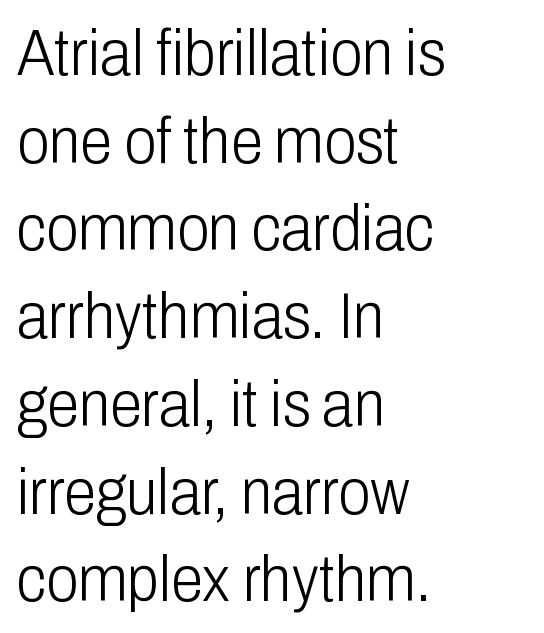
Q: Is the text bold? A: No.
Q: Is the text italic (slanted)? A: No, it is upright.
Q: Is the typeface a serif or a sans-serif typeface? A: Sans-serif.
Q: Is the text underlined? A: No.
Q: How is the paragraph aligned? A: Left-aligned.
Q: Is the spacing between letters normal or unusually wide? A: Normal.
Q: Is the spacing between lines tight, normal or loose? A: Normal.
Q: Width (condensed, normal, or wide)? A: Condensed.
Q: Stroke contrast? A: Low.
Q: x-height? A: Medium.
Q: Monospaced? A: No.
